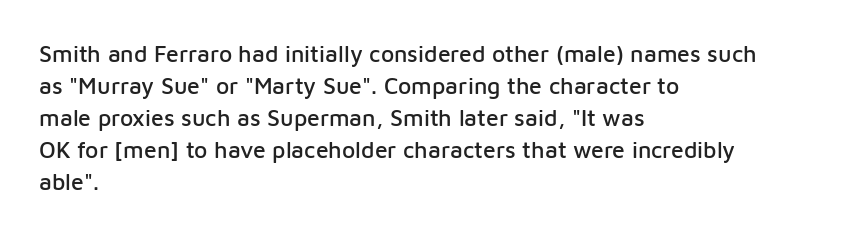
These lines are set flush left with a ragged right edge. Nope, not italic — everything's standing straight. Observe the ordinary spacing: letters are neighbours, not strangers. Vertically, the passage feels balanced, rows spaced as you'd expect. Has an underline been added? It has not.
